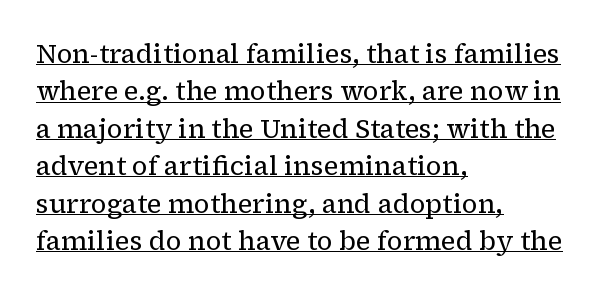
Q: Is the text bold? A: No.
Q: Is the text italic (slanted)? A: No, it is upright.
Q: Is the text underlined? A: Yes.
Q: How is the paragraph aligned? A: Left-aligned.
Q: Is the spacing between letters normal or unusually wide? A: Normal.
Q: Is the spacing between lines tight, normal or loose? A: Normal.
